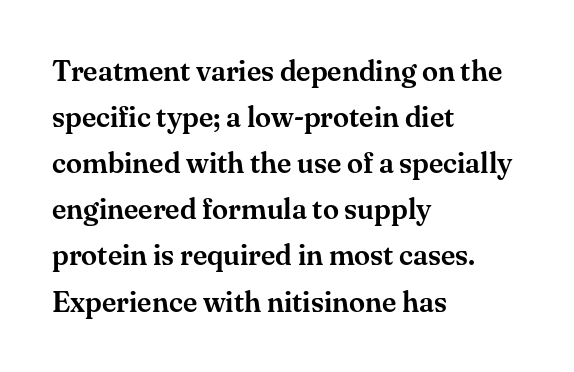
The image shows 29 px serif type, upright; set left-aligned, normal line spacing (1.59x), normal letter spacing, not underlined; medium stroke contrast and a small x-height.
